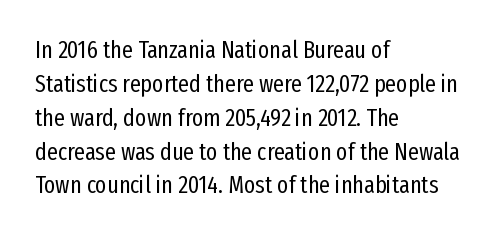
Q: Is the text bold? A: No.
Q: Is the text italic (slanted)? A: No, it is upright.
Q: Is the text underlined? A: No.
Q: How is the paragraph aligned? A: Left-aligned.
Q: Is the spacing between letters normal or unusually wide? A: Normal.
Q: Is the spacing between lines tight, normal or loose? A: Normal.
